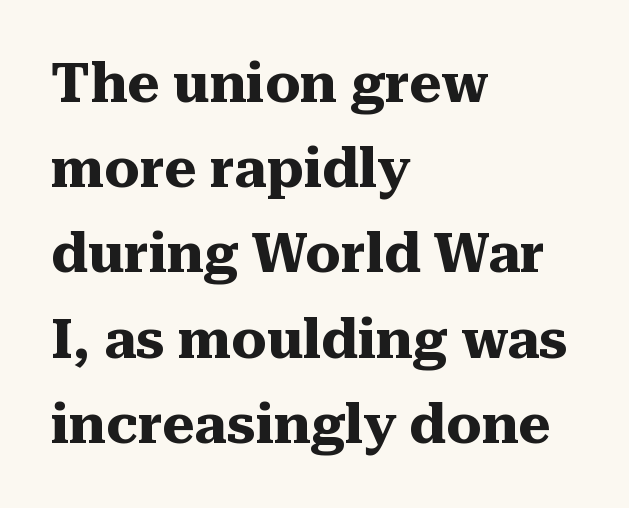
Q: Is the text bold? A: Yes.
Q: Is the text italic (slanted)? A: No, it is upright.
Q: Is the typeface a serif or a sans-serif typeface? A: Serif.
Q: Is the text underlined? A: No.
Q: How is the paragraph aligned? A: Left-aligned.
Q: Is the spacing between letters normal or unusually wide? A: Normal.
Q: Is the spacing between lines tight, normal or loose? A: Normal.
Q: Width (condensed, normal, or wide)? A: Normal.
Q: Stroke contrast? A: Medium.
Q: x-height? A: Medium.
Q: Monospaced? A: No.
